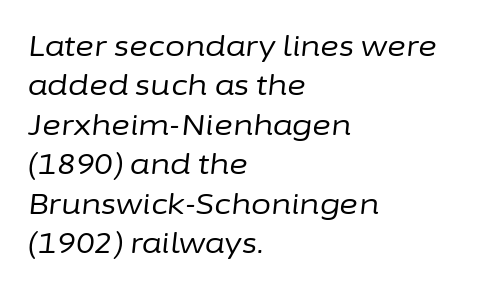
The image shows 29 px regular-weight type, italic (leaning right); set left-aligned, normal line spacing (1.36x), normal letter spacing, not underlined; low stroke contrast and a medium x-height.
